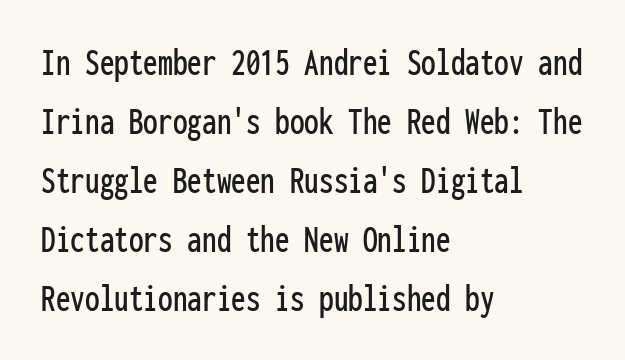
Q: Is the text italic (slanted)? A: No, it is upright.
Q: Is the typeface a serif or a sans-serif typeface? A: Sans-serif.
Q: Is the text underlined? A: No.
Q: How is the paragraph aligned? A: Left-aligned.
Q: Is the spacing between letters normal or unusually wide? A: Normal.
Q: Is the spacing between lines tight, normal or loose? A: Normal.
Q: Width (condensed, normal, or wide)? A: Condensed.
Q: Stroke contrast? A: Low.
Q: x-height? A: Medium.
Q: Monospaced? A: Yes.
